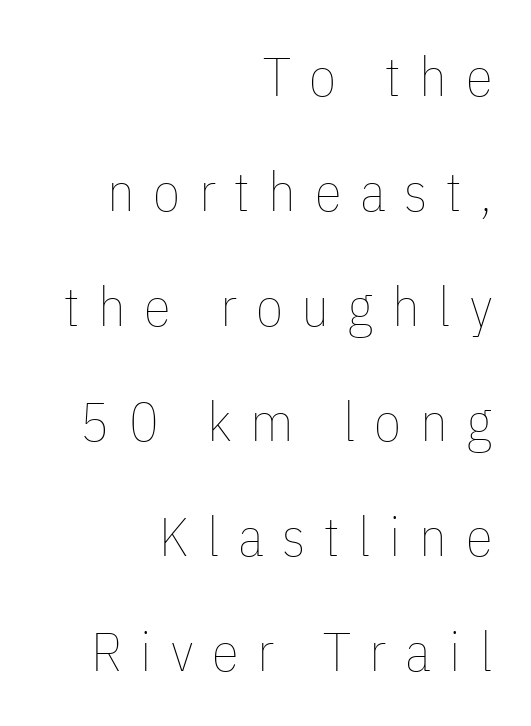
{"italic": "no", "bold": "no", "weight": "thin", "width": "condensed", "stroke_contrast": "low", "x_height": "medium", "monospaced": "no", "underline": "no", "align": "right", "line_spacing": "loose", "line_spacing_ratio": 2.09, "letter_spacing": "wide", "letter_spacing_em": 0.34, "glyph_px": 55}
